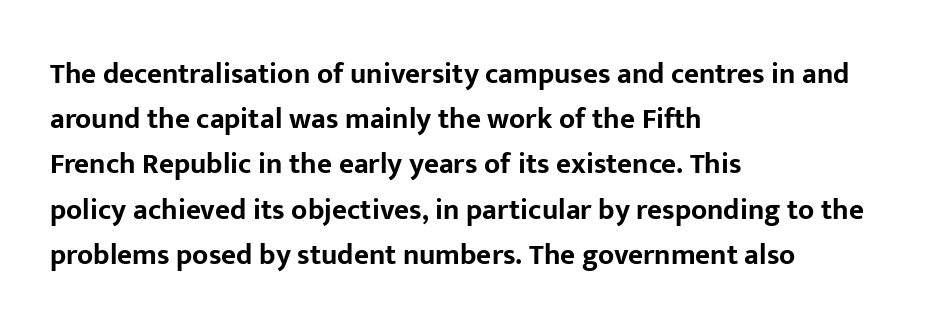
The letters advance in unequal steps, a hallmark of proportional type. The face used here has the dense, thick strokes of a bold. A normal amount of white space separates one row of letters from the next. No italicization has been applied; the sample stays upright. A typesetter would call this zero additional tracking. The gap between lines stays unmarked.
